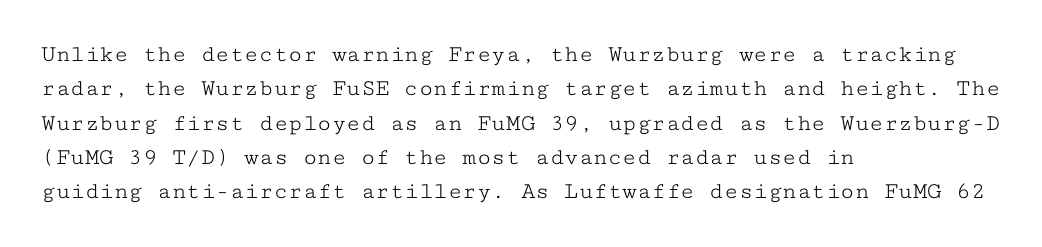
Q: Is the text bold? A: No.
Q: Is the text italic (slanted)? A: No, it is upright.
Q: Is the text underlined? A: No.
Q: How is the paragraph aligned? A: Left-aligned.
Q: Is the spacing between letters normal or unusually wide? A: Normal.
Q: Is the spacing between lines tight, normal or loose? A: Normal.
